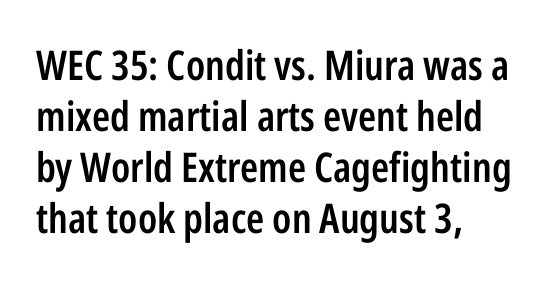
The image shows 41 px semibold, condensed sans-serif type, upright; set left-aligned, line spacing 1.24x, normal letter spacing, not underlined; low stroke contrast and a medium x-height.
